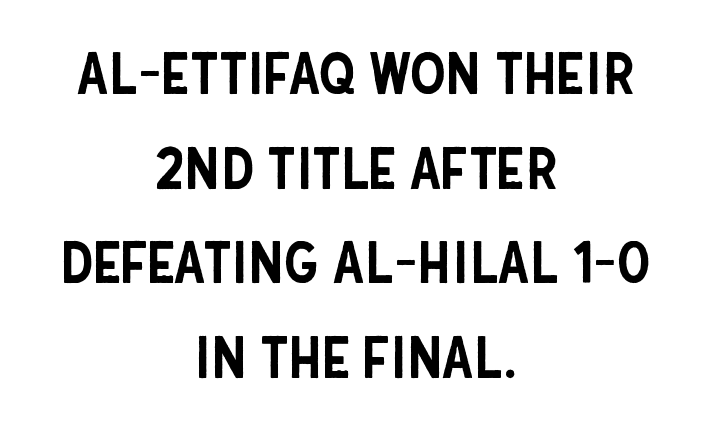
The image shows 57 px condensed sans-serif type, upright; set centered, normal line spacing (1.66x), normal letter spacing, not underlined; low stroke contrast and a large x-height.
